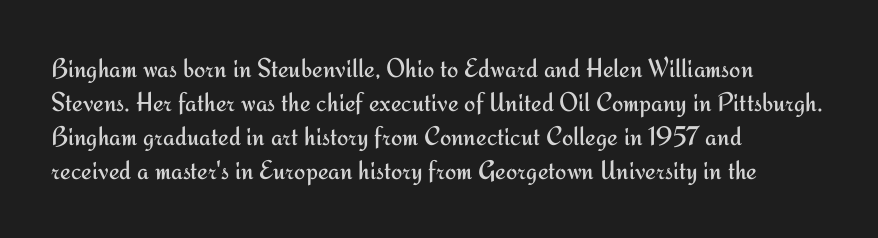
Q: Is the text bold? A: No.
Q: Is the text italic (slanted)? A: No, it is upright.
Q: Is the text underlined? A: No.
Q: How is the paragraph aligned? A: Left-aligned.
Q: Is the spacing between letters normal or unusually wide? A: Normal.
Q: Is the spacing between lines tight, normal or loose? A: Normal.
